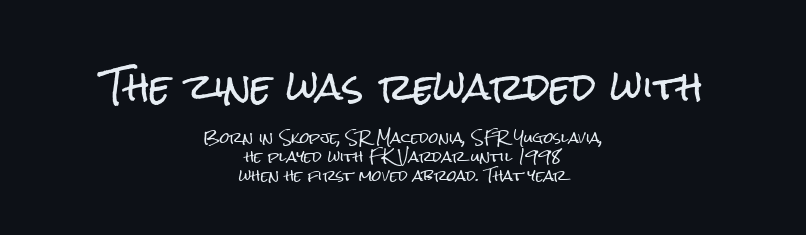
{"serif": "no", "italic": "no", "width": "condensed", "stroke_contrast": "low", "x_height": "medium", "monospaced": "no", "underline": "no", "align": "center", "line_spacing": "normal", "line_spacing_ratio": 1.34, "letter_spacing": "normal", "letter_spacing_em": 0.0, "larger_block": "first", "size_ratio": 2.57, "glyph_px": 36}
